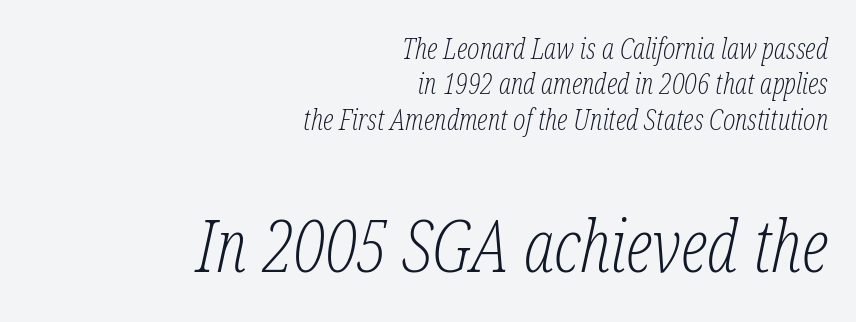
Q: Is the text bold? A: No.
Q: Is the text italic (slanted)? A: Yes, it leans right by about 12 degrees.
Q: Is the typeface a serif or a sans-serif typeface? A: Serif.
Q: Is the text underlined? A: No.
Q: How is the paragraph aligned? A: Right-aligned.
Q: Is the spacing between letters normal or unusually wide? A: Normal.
Q: Which block of text is set in a larger size, the first (top) or the second (bottom)? A: The second (bottom) one.
Q: Width (condensed, normal, or wide)? A: Condensed.
Q: Stroke contrast? A: Low.
Q: x-height? A: Medium.
Q: Monospaced? A: No.
